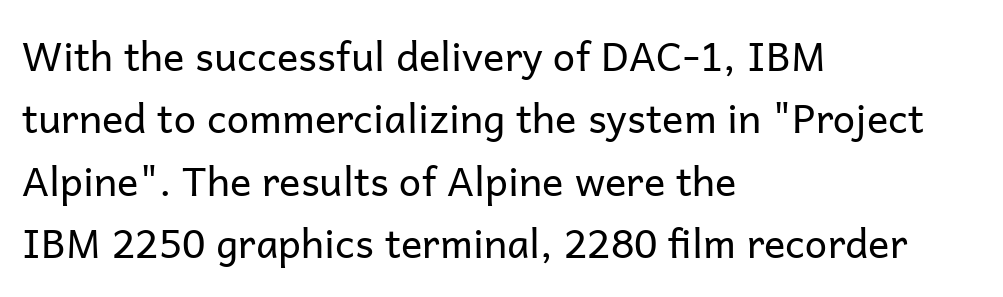
The letters advance in unequal steps, a hallmark of proportional type. A light-to-regular cut is what we see here. Alignment: flush left. Successive baselines arrive at the customary interval. The words here are not underlined. Every character sits straight up, as roman type does.
